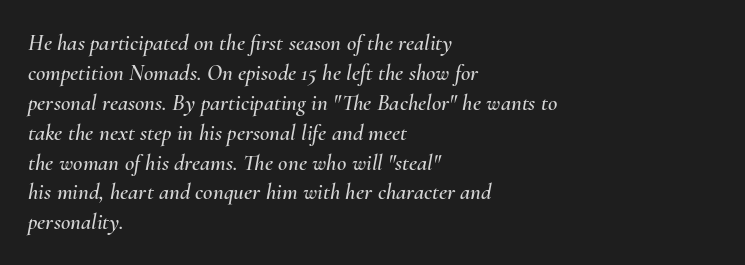
Check under the words: just untouched page. Default kerning and tracking; the words read as compact shapes. A typesetter would mark this as italic. A normal amount of white space separates one row of letters from the next.
